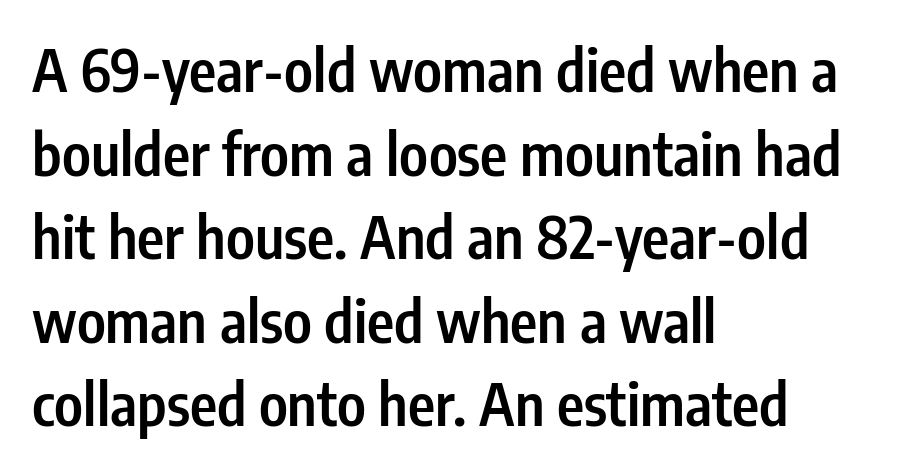
Q: Is the text bold? A: Semi-bold.
Q: Is the text italic (slanted)? A: No, it is upright.
Q: Is the typeface a serif or a sans-serif typeface? A: Sans-serif.
Q: Is the text underlined? A: No.
Q: How is the paragraph aligned? A: Left-aligned.
Q: Is the spacing between letters normal or unusually wide? A: Normal.
Q: Is the spacing between lines tight, normal or loose? A: Normal.
Q: Width (condensed, normal, or wide)? A: Condensed.
Q: Stroke contrast? A: Low.
Q: x-height? A: Medium.
Q: Monospaced? A: No.
